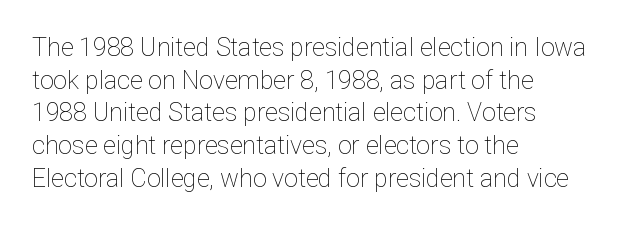
The image shows 25 px text type, upright; set left-aligned, normal line spacing (1.31x), normal letter spacing, not underlined.
